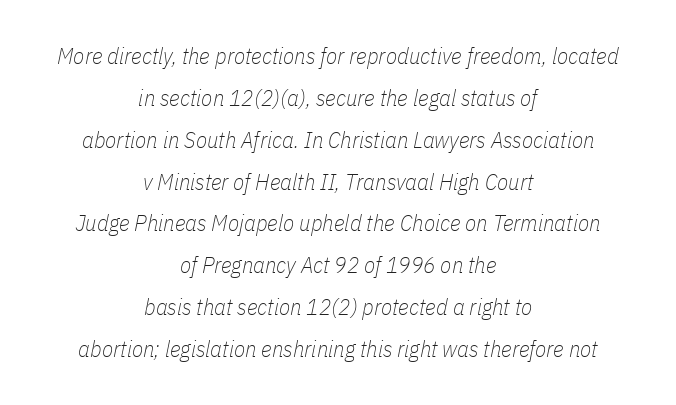
Q: Is the text bold? A: No.
Q: Is the text italic (slanted)? A: Yes, it leans right by about 11 degrees.
Q: Is the text underlined? A: No.
Q: How is the paragraph aligned? A: Centered.
Q: Is the spacing between letters normal or unusually wide? A: Normal.
